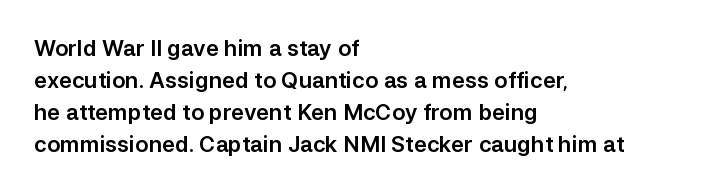
The image shows 22 px text type, upright; set left-aligned, normal line spacing (1.45x), normal letter spacing, not underlined.
